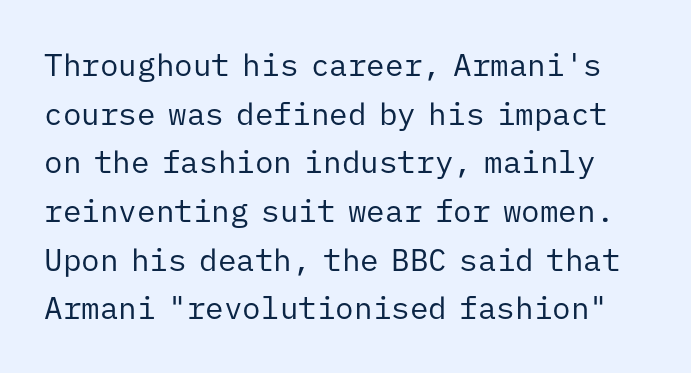
Do the characters align in a grid? Yes, the font is monospaced. Type without underlining. Notice how descenders clear the ascenders below comfortably — that's standard leading. No letter is thick-stroked: the sample isn't bold.
